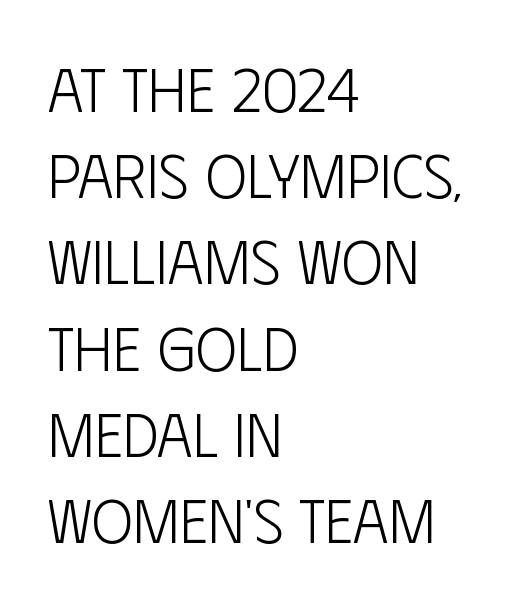
Normally led — the rows are evenly, conventionally spaced. Letters rest on an invisible, unmarked baseline. Is this a fixed-width face? No — the glyphs have proportional, varying widths. No letter is thick-stroked: the sample isn't bold.
